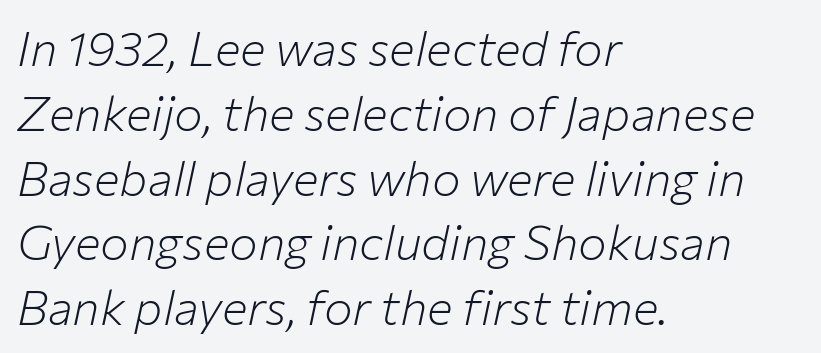
{"italic": "yes", "lean": "right", "slant_degrees": 12, "bold": "no", "weight": "light", "width": "normal", "stroke_contrast": "low", "x_height": "medium", "monospaced": "no", "underline": "no", "align": "left", "line_spacing": "normal", "line_spacing_ratio": 1.35, "letter_spacing": "normal", "letter_spacing_em": 0.0, "glyph_px": 48}
